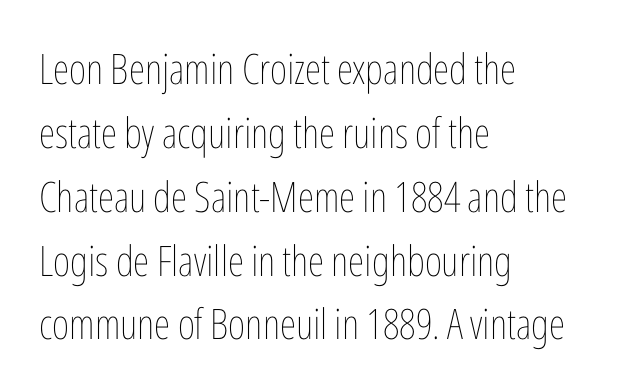
The image shows 42 px thin, condensed type, upright; set left-aligned, normal line spacing (1.52x), normal letter spacing, not underlined; low stroke contrast and a medium x-height.
